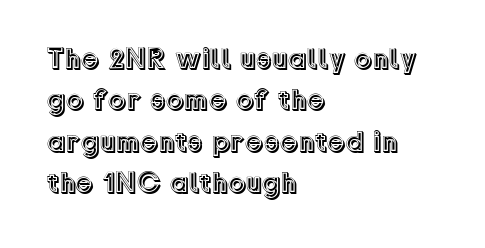
Q: Is the text italic (slanted)? A: No, it is upright.
Q: Is the text underlined? A: No.
Q: How is the paragraph aligned? A: Left-aligned.
Q: Is the spacing between letters normal or unusually wide? A: Normal.
Q: Is the spacing between lines tight, normal or loose? A: Normal.
Q: Width (condensed, normal, or wide)? A: Normal.
Q: x-height? A: Medium.
Q: Monospaced? A: No.
